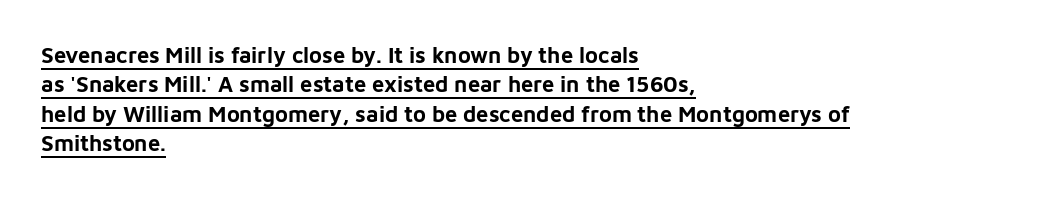
Q: Is the text bold? A: Yes.
Q: Is the text italic (slanted)? A: No, it is upright.
Q: Is the text underlined? A: Yes.
Q: How is the paragraph aligned? A: Left-aligned.
Q: Is the spacing between letters normal or unusually wide? A: Normal.
Q: Is the spacing between lines tight, normal or loose? A: Normal.
